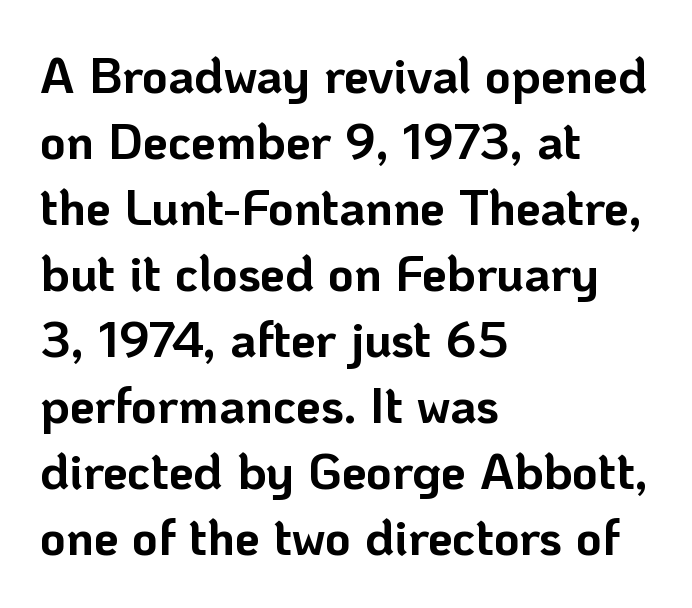
Q: Is the text bold? A: Yes.
Q: Is the text italic (slanted)? A: No, it is upright.
Q: Is the typeface a serif or a sans-serif typeface? A: Sans-serif.
Q: Is the text underlined? A: No.
Q: How is the paragraph aligned? A: Left-aligned.
Q: Is the spacing between letters normal or unusually wide? A: Normal.
Q: Is the spacing between lines tight, normal or loose? A: Normal.
Q: Width (condensed, normal, or wide)? A: Normal.
Q: Stroke contrast? A: Low.
Q: x-height? A: Medium.
Q: Monospaced? A: No.
